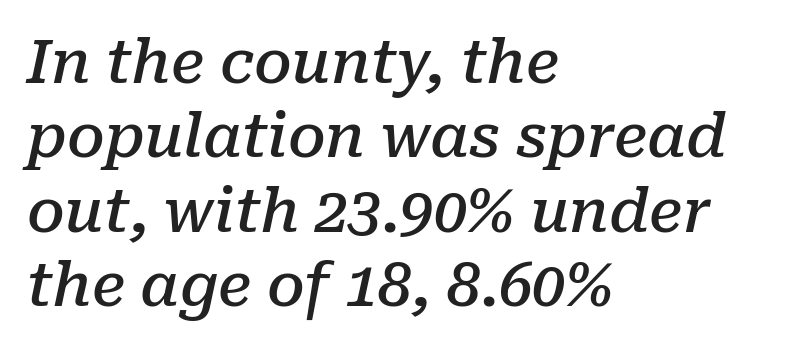
The image shows 60 px semibold serif type, italic (leaning right); set left-aligned, line spacing 1.24x, normal letter spacing, not underlined; low stroke contrast and a medium x-height.
